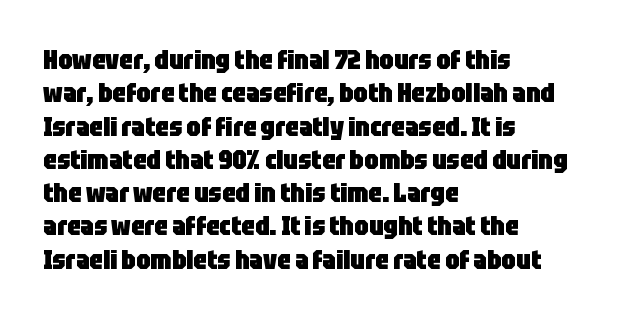
{"italic": "no", "bold": "yes", "underline": "no", "align": "left", "line_spacing": "normal", "line_spacing_ratio": 1.28, "letter_spacing": "normal", "letter_spacing_em": 0.0, "glyph_px": 26}
